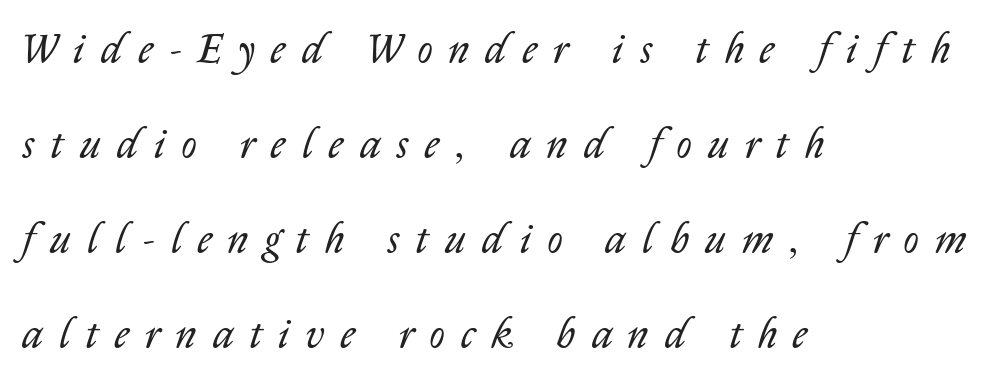
The image shows 42 px regular-weight type, italic (leaning right); set left-aligned, loose line spacing (2.26x), unusually wide letter spacing (+0.39 em), not underlined; low stroke contrast and a medium x-height.
